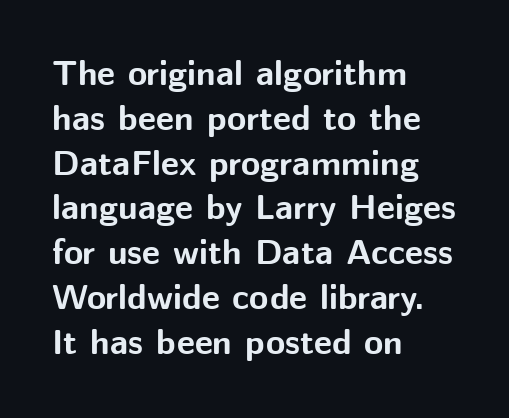
The image shows 35 px bold sans-serif type, upright; set left-aligned, normal line spacing (1.28x), normal letter spacing, not underlined; medium stroke contrast and a medium x-height.
